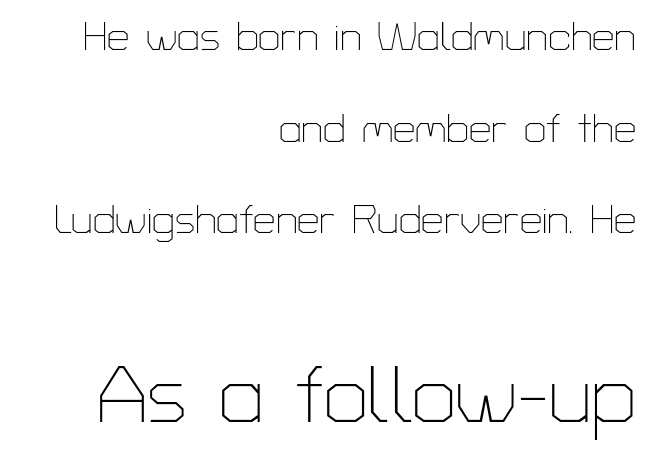
Q: Is the text bold? A: No.
Q: Is the text italic (slanted)? A: No, it is upright.
Q: Is the typeface a serif or a sans-serif typeface? A: Sans-serif.
Q: Is the text underlined? A: No.
Q: How is the paragraph aligned? A: Right-aligned.
Q: Is the spacing between letters normal or unusually wide? A: Normal.
Q: Is the spacing between lines tight, normal or loose? A: Loose.
Q: Which block of text is set in a larger size, the first (top) or the second (bottom)? A: The second (bottom) one.
Q: Width (condensed, normal, or wide)? A: Normal.
Q: Stroke contrast? A: Low.
Q: x-height? A: Medium.
Q: Monospaced? A: No.
